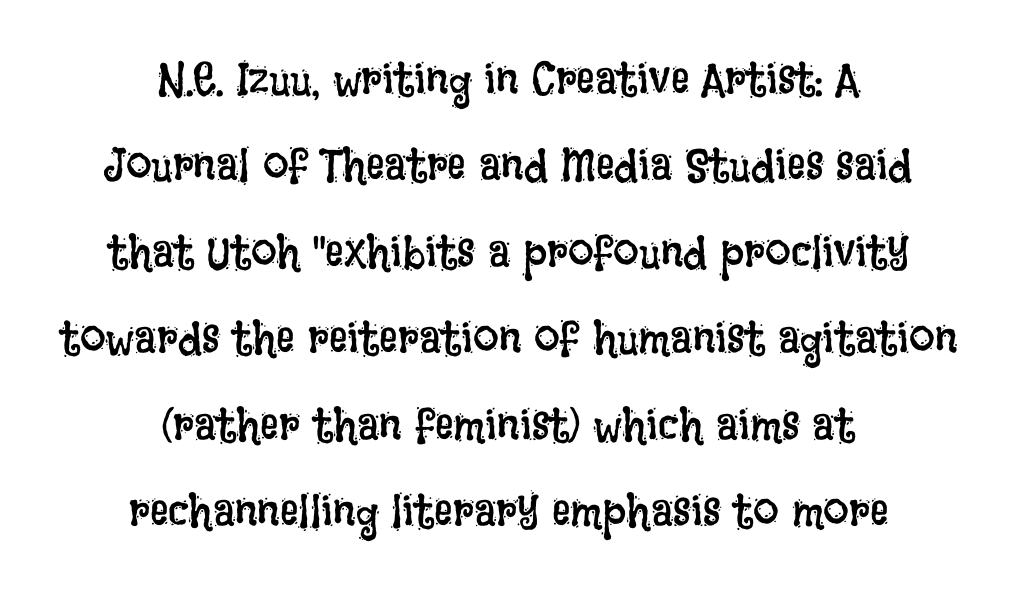
{"italic": "no", "bold": "no", "weight": "regular", "width": "condensed", "stroke_contrast": "low", "x_height": "large", "monospaced": "no", "underline": "no", "align": "center", "line_spacing_ratio": 1.88, "letter_spacing": "normal", "letter_spacing_em": 0.0, "glyph_px": 46}
